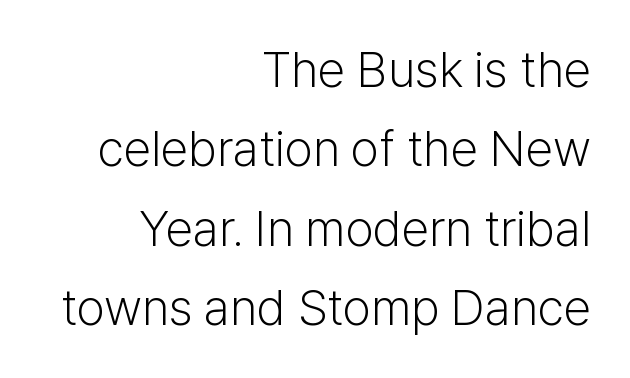
Q: Is the text bold? A: No.
Q: Is the text italic (slanted)? A: No, it is upright.
Q: Is the typeface a serif or a sans-serif typeface? A: Sans-serif.
Q: Is the text underlined? A: No.
Q: How is the paragraph aligned? A: Right-aligned.
Q: Is the spacing between letters normal or unusually wide? A: Normal.
Q: Is the spacing between lines tight, normal or loose? A: Normal.
Q: Width (condensed, normal, or wide)? A: Normal.
Q: Stroke contrast? A: Low.
Q: x-height? A: Medium.
Q: Monospaced? A: No.
